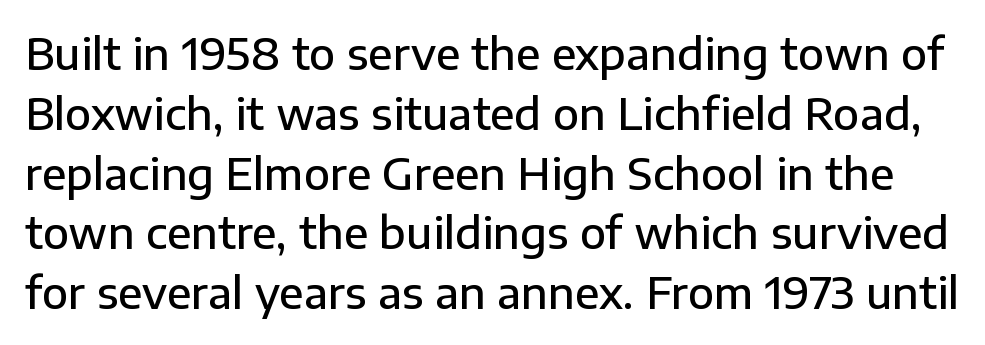
{"serif": "no", "italic": "no", "bold": "semi", "weight": "semibold", "width": "normal", "stroke_contrast": "low", "x_height": "medium", "monospaced": "no", "underline": "no", "line_spacing": "normal", "line_spacing_ratio": 1.39, "letter_spacing": "normal", "letter_spacing_em": 0.0, "glyph_px": 43}
